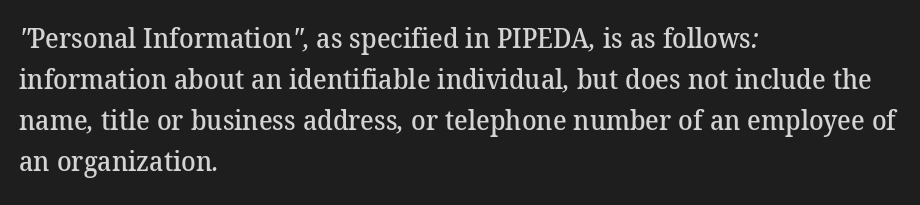
Descenders are the only things crossing below the line. Reading down the column, the eye jumps a familiar distance to each next line. The sample has been set in demibold, a notch under bold. Observe the ordinary spacing: letters are neighbours, not strangers. The text block is weighted toward the left margin, trailing off unevenly rightward.
